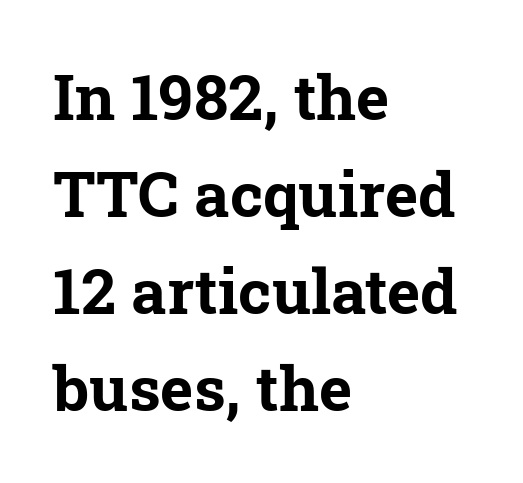
Q: Is the text bold? A: Yes.
Q: Is the typeface a serif or a sans-serif typeface? A: Serif.
Q: Is the text underlined? A: No.
Q: How is the paragraph aligned? A: Left-aligned.
Q: Is the spacing between letters normal or unusually wide? A: Normal.
Q: Is the spacing between lines tight, normal or loose? A: Normal.
Q: Width (condensed, normal, or wide)? A: Normal.
Q: Stroke contrast? A: Low.
Q: x-height? A: Medium.
Q: Monospaced? A: No.
